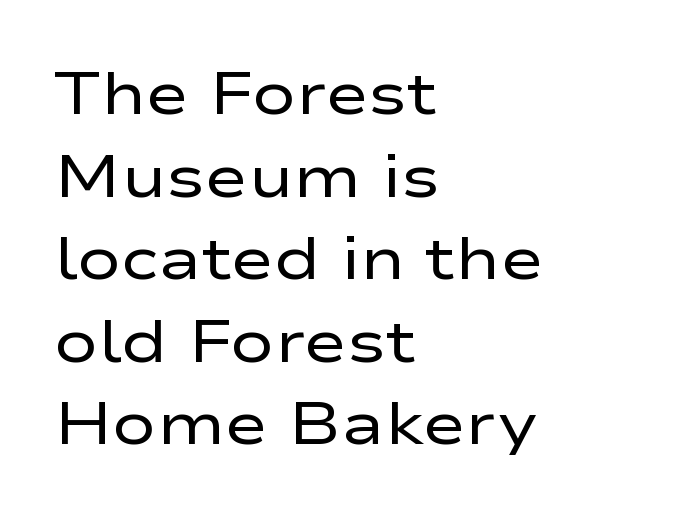
The image shows 59 px regular-weight, wide sans-serif type, upright; set left-aligned, normal line spacing (1.4x), normal letter spacing, not underlined; low stroke contrast and a medium x-height.
